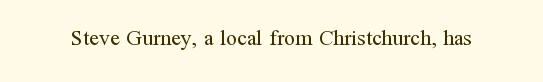
Q: Is the text bold? A: No.
Q: Is the text italic (slanted)? A: No, it is upright.
Q: Is the text underlined? A: No.
Q: Is the spacing between letters normal or unusually wide? A: Normal.
